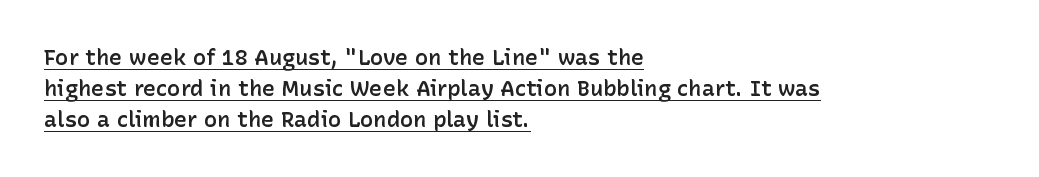
Q: Is the text bold? A: Semi-bold.
Q: Is the text italic (slanted)? A: No, it is upright.
Q: Is the text underlined? A: Yes.
Q: How is the paragraph aligned? A: Left-aligned.
Q: Is the spacing between letters normal or unusually wide? A: Normal.
Q: Is the spacing between lines tight, normal or loose? A: Normal.
